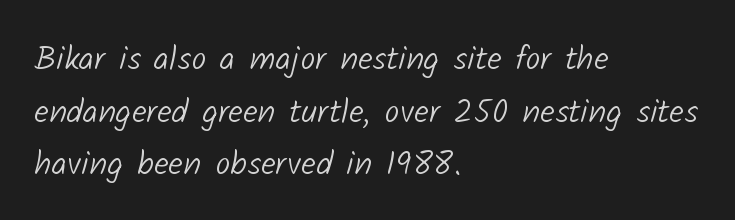
Q: Is the text bold? A: No.
Q: Is the typeface a serif or a sans-serif typeface? A: Sans-serif.
Q: Is the text underlined? A: No.
Q: How is the paragraph aligned? A: Left-aligned.
Q: Is the spacing between letters normal or unusually wide? A: Normal.
Q: Is the spacing between lines tight, normal or loose? A: Normal.
Q: Width (condensed, normal, or wide)? A: Normal.
Q: Stroke contrast? A: Low.
Q: x-height? A: Medium.
Q: Monospaced? A: No.
